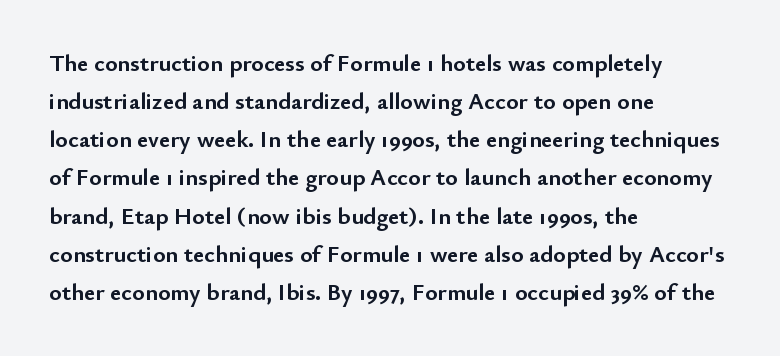
{"italic": "no", "bold": "yes", "underline": "no", "align": "left", "line_spacing": "normal", "line_spacing_ratio": 1.59, "letter_spacing": "normal", "letter_spacing_em": 0.0, "glyph_px": 24}
